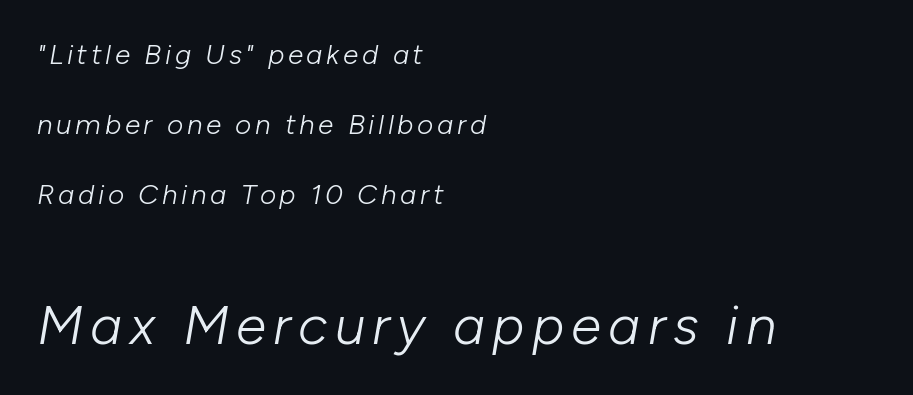
Q: Is the text bold? A: No.
Q: Is the text italic (slanted)? A: Yes, it leans right by about 10 degrees.
Q: Is the text underlined? A: No.
Q: How is the paragraph aligned? A: Left-aligned.
Q: Is the spacing between lines tight, normal or loose? A: Loose.
Q: Which block of text is set in a larger size, the first (top) or the second (bottom)? A: The second (bottom) one.
Q: Width (condensed, normal, or wide)? A: Normal.
Q: Stroke contrast? A: Low.
Q: x-height? A: Medium.
Q: Monospaced? A: No.
